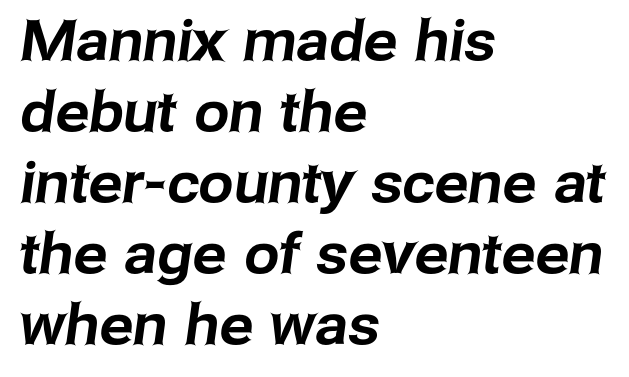
{"serif": "no", "width": "normal", "stroke_contrast": "low", "x_height": "medium", "monospaced": "no", "underline": "no", "align": "left", "line_spacing": "normal", "line_spacing_ratio": 1.27, "letter_spacing": "normal", "letter_spacing_em": 0.0, "glyph_px": 56}
